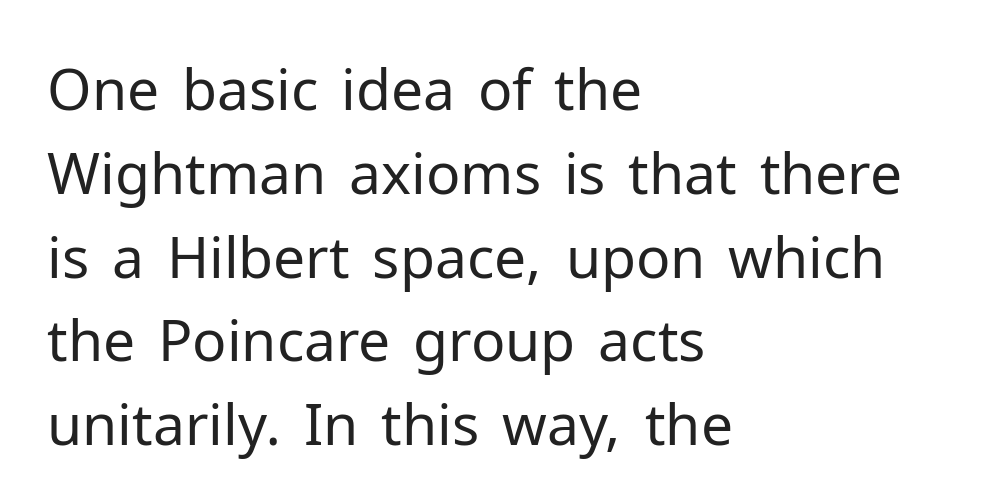
The image shows 57 px regular-weight sans-serif type, upright; set left-aligned, normal line spacing (1.47x), normal letter spacing, not underlined; low stroke contrast and a medium x-height.
